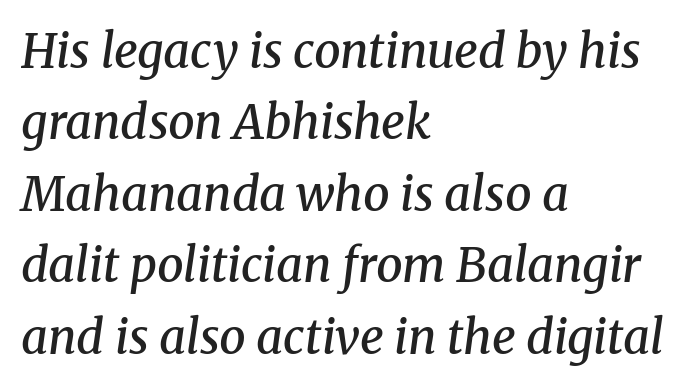
A typesetter would mark this as italic. Strokes here are thickened, but only to semibold level. The designer left line spacing at the default. Decoration check: the copy has no underline. Stroke terminals: seriffed. Layout note: lines flush left.
